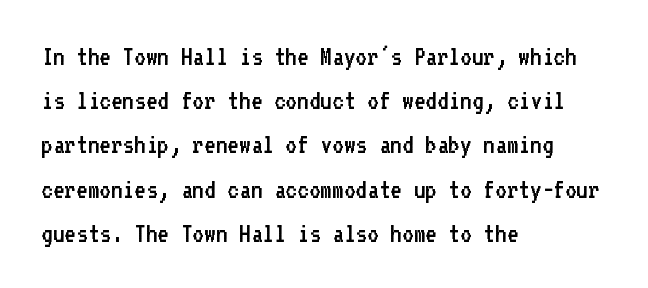
The image shows 28 px regular-weight sans-serif type, upright, monospaced; set left-aligned, normal line spacing (1.58x), normal letter spacing, not underlined; low stroke contrast and a medium x-height.
